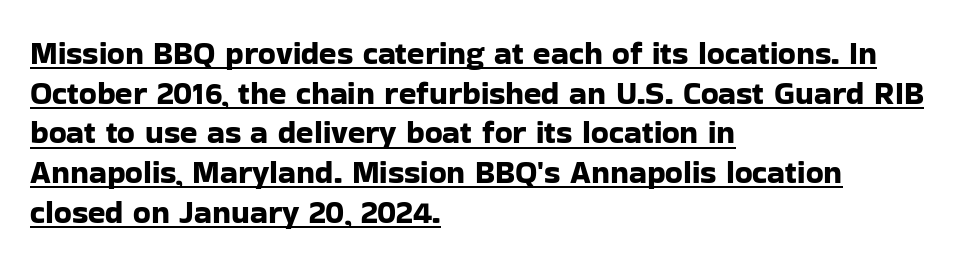
{"serif": "no", "italic": "no", "width": "normal", "stroke_contrast": "low", "x_height": "medium", "monospaced": "no", "underline": "yes", "align": "left", "line_spacing_ratio": 1.24, "letter_spacing": "normal", "letter_spacing_em": 0.0, "glyph_px": 32}
